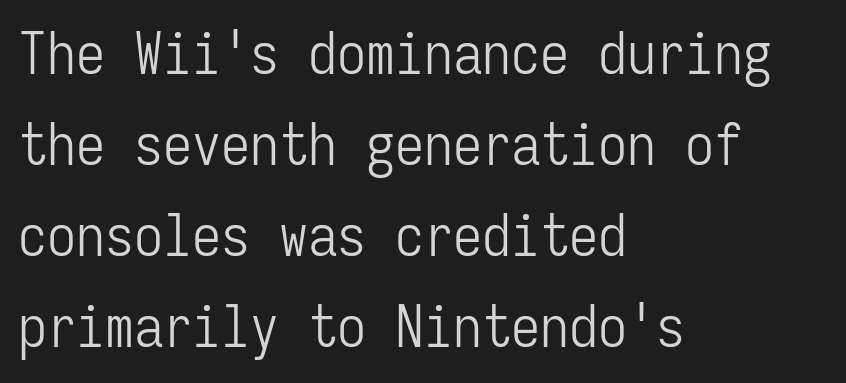
Q: Is the text bold? A: No.
Q: Is the text italic (slanted)? A: No, it is upright.
Q: Is the typeface a serif or a sans-serif typeface? A: Sans-serif.
Q: Is the text underlined? A: No.
Q: How is the paragraph aligned? A: Left-aligned.
Q: Is the spacing between letters normal or unusually wide? A: Normal.
Q: Is the spacing between lines tight, normal or loose? A: Normal.
Q: Width (condensed, normal, or wide)? A: Condensed.
Q: Stroke contrast? A: Low.
Q: x-height? A: Medium.
Q: Monospaced? A: Yes.
